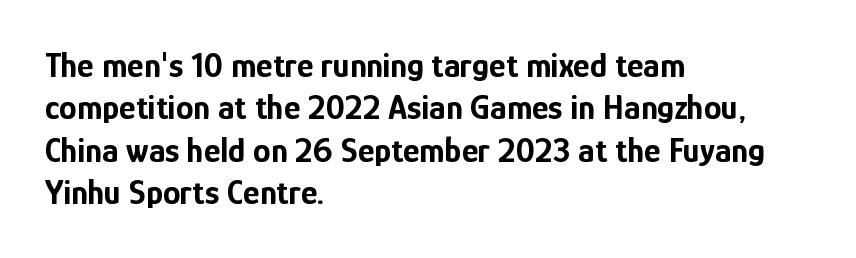
{"serif": "no", "italic": "no", "bold": "yes", "weight": "bold", "width": "condensed", "stroke_contrast": "low", "x_height": "medium", "monospaced": "no", "underline": "no", "align": "left", "line_spacing_ratio": 1.21, "letter_spacing": "normal", "letter_spacing_em": 0.0, "glyph_px": 35}
